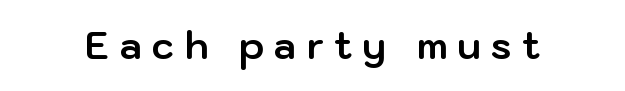
{"serif": "no", "italic": "no", "bold": "yes", "weight": "bold", "width": "normal", "stroke_contrast": "low", "x_height": "medium", "monospaced": "no", "underline": "no", "letter_spacing": "wide", "letter_spacing_em": 0.29, "glyph_px": 37}
